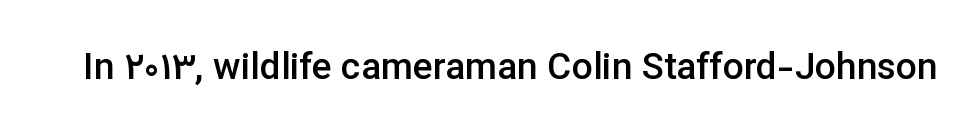
Default kerning and tracking; the words read as compact shapes. Every stem runs plumb, perpendicular to the baseline. Letterform terminals end flat and unadorned throughout the passage. The face used here is proportionally spaced, like ordinary book or web type. The strip under each line holds only bare page. Summary of weight: moderately heavy, a semibold.
